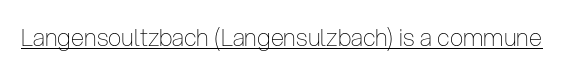
Underlined type. When letters stand straight like this, we call the style roman or upright. The line texture is even and compact thanks to regular tracking. The strokes carry an ordinary text weight at most.
